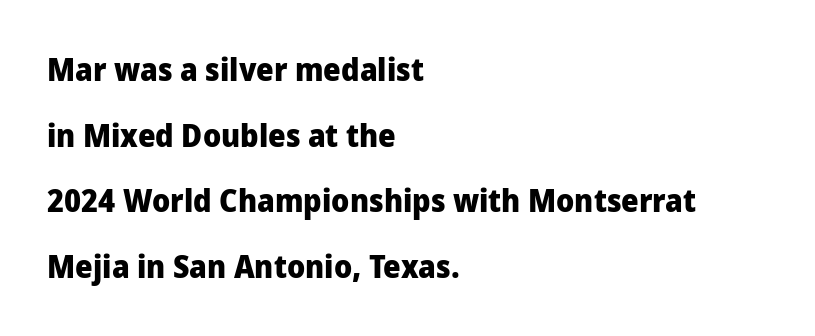
{"serif": "no", "italic": "no", "bold": "yes", "weight": "heavy", "width": "normal", "stroke_contrast": "low", "x_height": "medium", "monospaced": "no", "underline": "no", "align": "left", "line_spacing": "loose", "line_spacing_ratio": 2.12, "letter_spacing": "normal", "letter_spacing_em": 0.0, "glyph_px": 31}
